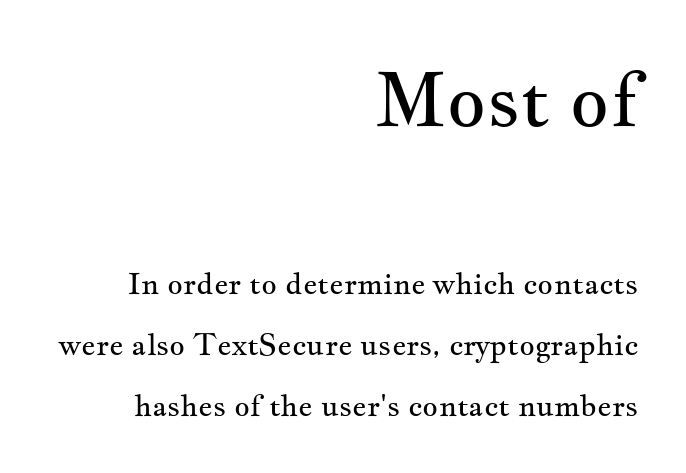
Looks like regular typesetting: each glyph gets only the width it needs. The block sitting higher on the canvas is the one with enlarged characters. Horizontal alignment here is rightward, an uncommon choice for prose. Observe the serifs anchoring each vertical stroke in this sample. Italic? Not at all — the glyphs are vertical.
